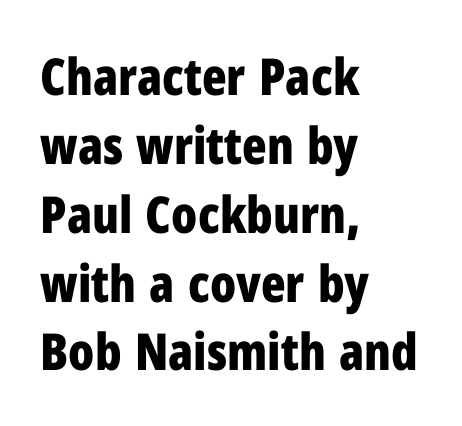
Q: Is the text bold? A: Yes.
Q: Is the text italic (slanted)? A: No, it is upright.
Q: Is the typeface a serif or a sans-serif typeface? A: Sans-serif.
Q: Is the text underlined? A: No.
Q: How is the paragraph aligned? A: Left-aligned.
Q: Is the spacing between letters normal or unusually wide? A: Normal.
Q: Is the spacing between lines tight, normal or loose? A: Normal.
Q: Width (condensed, normal, or wide)? A: Condensed.
Q: Stroke contrast? A: Low.
Q: x-height? A: Medium.
Q: Monospaced? A: No.
